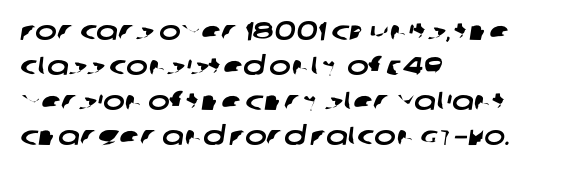
The image shows 26 px text type; set left-aligned, normal line spacing (1.34x), normal letter spacing, not underlined.
